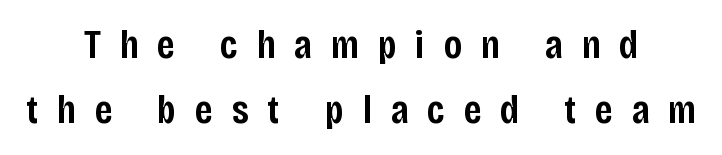
The image shows 41 px semibold, condensed sans-serif type, upright; set centered, normal line spacing (1.59x), unusually wide letter spacing (+0.46 em), not underlined; low stroke contrast and a large x-height.
